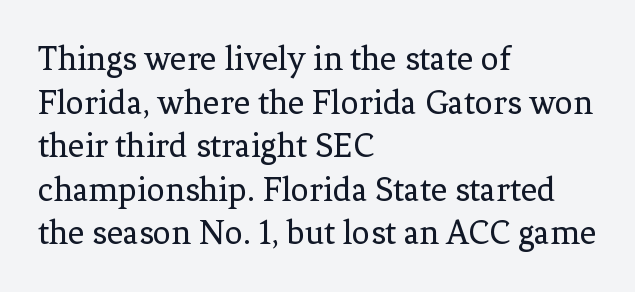
{"serif": "yes", "italic": "no", "bold": "no", "weight": "regular", "width": "normal", "stroke_contrast": "low", "x_height": "medium", "monospaced": "no", "underline": "no", "align": "left", "line_spacing_ratio": 1.21, "letter_spacing": "normal", "letter_spacing_em": 0.0, "glyph_px": 36}
